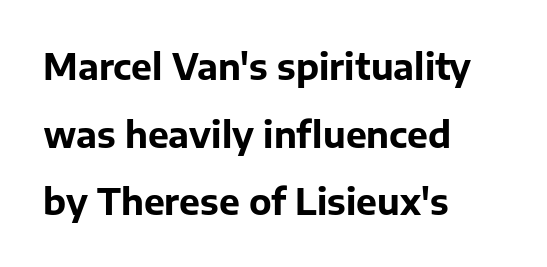
{"serif": "no", "italic": "no", "bold": "yes", "weight": "bold", "width": "normal", "stroke_contrast": "low", "x_height": "medium", "monospaced": "no", "underline": "no", "align": "left", "line_spacing": "loose", "line_spacing_ratio": 1.93, "letter_spacing": "normal", "letter_spacing_em": 0.0, "glyph_px": 35}
